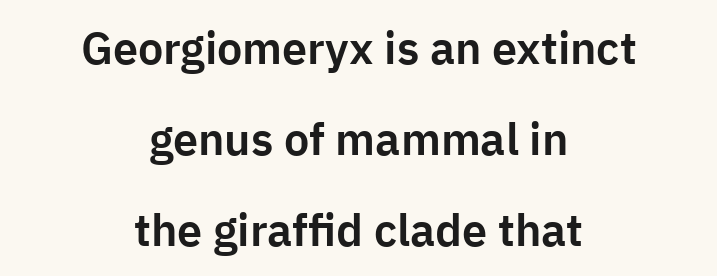
{"serif": "no", "italic": "no", "width": "normal", "stroke_contrast": "low", "x_height": "medium", "monospaced": "no", "underline": "no", "align": "center", "line_spacing": "loose", "line_spacing_ratio": 2.02, "letter_spacing": "normal", "letter_spacing_em": 0.0, "glyph_px": 45}
